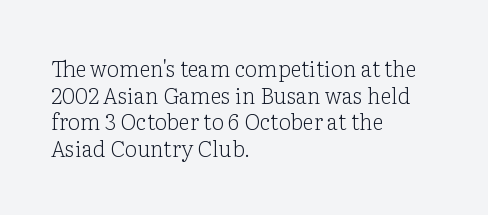
The image shows 22 px text type, upright; set left-aligned, line spacing 1.21x, normal letter spacing, not underlined.
